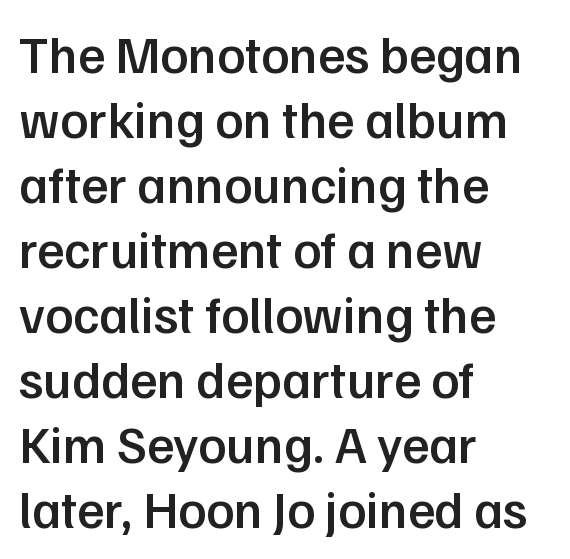
Visually the block forms a straight wall on the left and a jagged coastline on the right. Honestly, there is no underline to notice here at all. Unlike italic type, these characters show no tilt at all. Vertically, the passage feels balanced, rows spaced as you'd expect.
